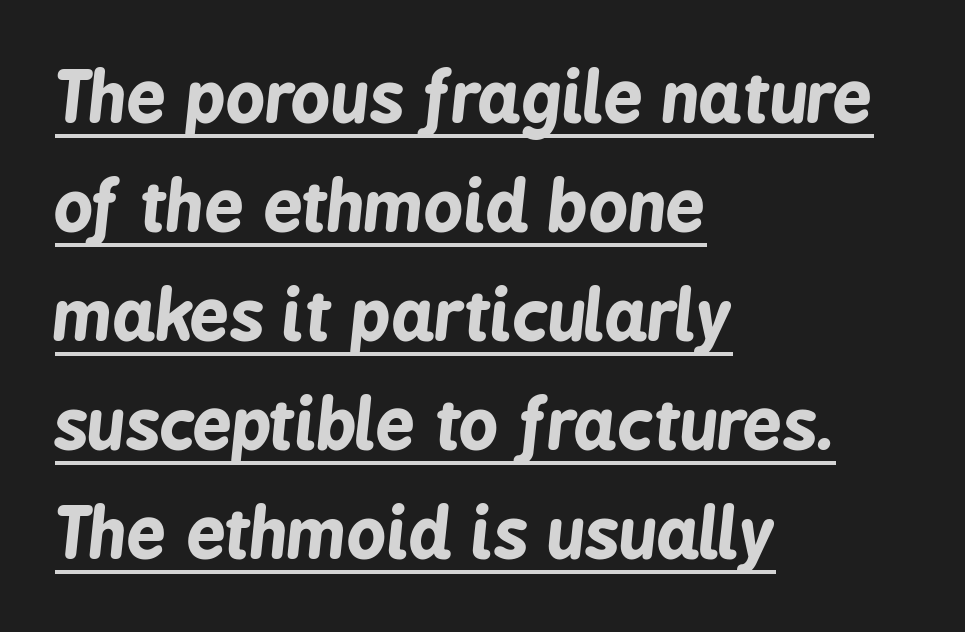
Is there much room between lines? A standard amount, neither cramped nor airy. Each word holds together tightly as a unit, with standard inter-letter gaps. Character widths vary here, with narrow letters taking less room than wide ones. Underline: present.
